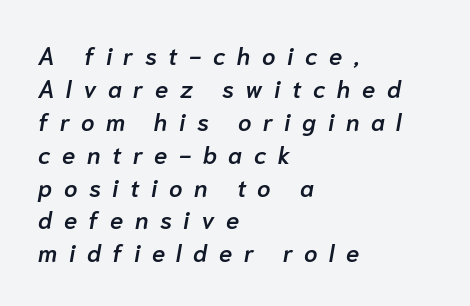
{"italic": "yes", "lean": "right", "slant_degrees": 10, "bold": "semi", "underline": "no", "align": "left", "line_spacing": "normal", "line_spacing_ratio": 1.37, "letter_spacing": "wide", "letter_spacing_em": 0.48, "glyph_px": 24}
